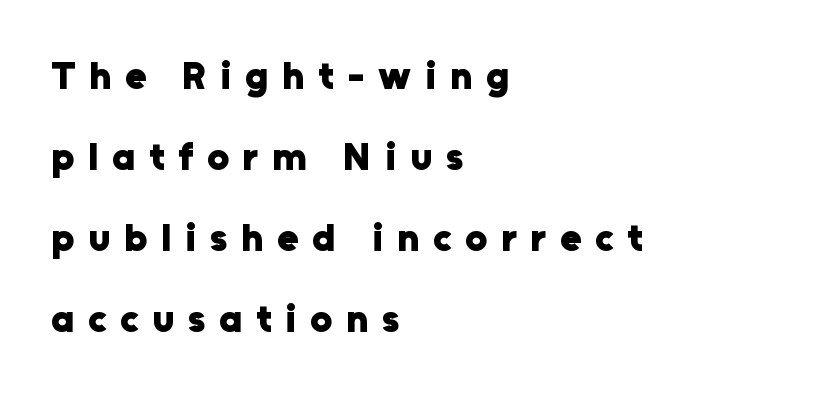
Left-aligned paragraph, ragged on the right. Vertical strokes here are truly vertical. If you measured baseline to baseline, you'd find a long distance. A bare baseline throughout the passage. Is this a fixed-width face? No — the glyphs have proportional, varying widths. The letters are bold, with thick, heavy strokes.
